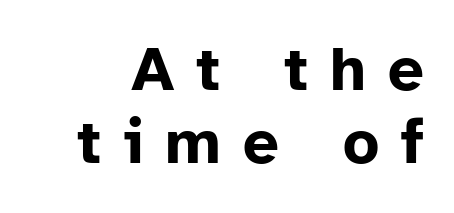
The designer went with a sans here, leaving each stem footless. Weight check: bold — yes, fully. This sample has the flowing, uneven cadence of proportional lettering. Italic: no, the glyphs are upright roman. Descenders are the only things crossing below the line. The letters are spread apart with noticeably loose tracking.
